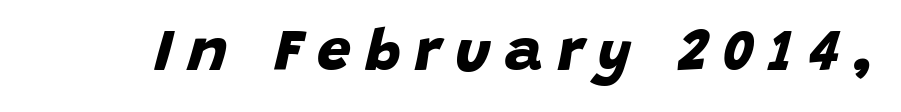
Q: Is the text bold? A: Yes.
Q: Is the typeface a serif or a sans-serif typeface? A: Sans-serif.
Q: Is the text underlined? A: No.
Q: Is the spacing between letters normal or unusually wide? A: Unusually wide.
Q: Width (condensed, normal, or wide)? A: Normal.
Q: Stroke contrast? A: Low.
Q: x-height? A: Large.
Q: Monospaced? A: No.
